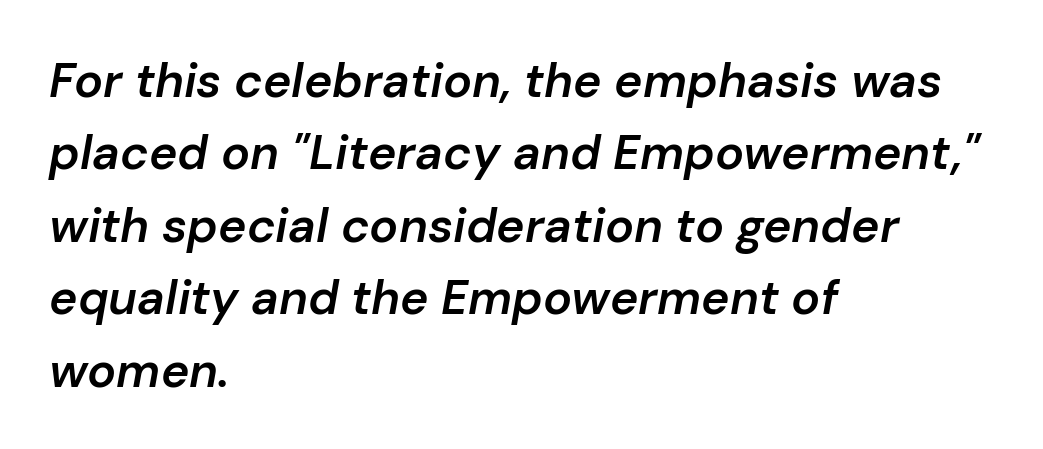
Q: Is the text bold? A: Semi-bold.
Q: Is the text italic (slanted)? A: Yes, it leans right by about 10 degrees.
Q: Is the text underlined? A: No.
Q: How is the paragraph aligned? A: Left-aligned.
Q: Is the spacing between letters normal or unusually wide? A: Normal.
Q: Is the spacing between lines tight, normal or loose? A: Normal.
Q: Width (condensed, normal, or wide)? A: Normal.
Q: Stroke contrast? A: Low.
Q: x-height? A: Medium.
Q: Monospaced? A: No.
